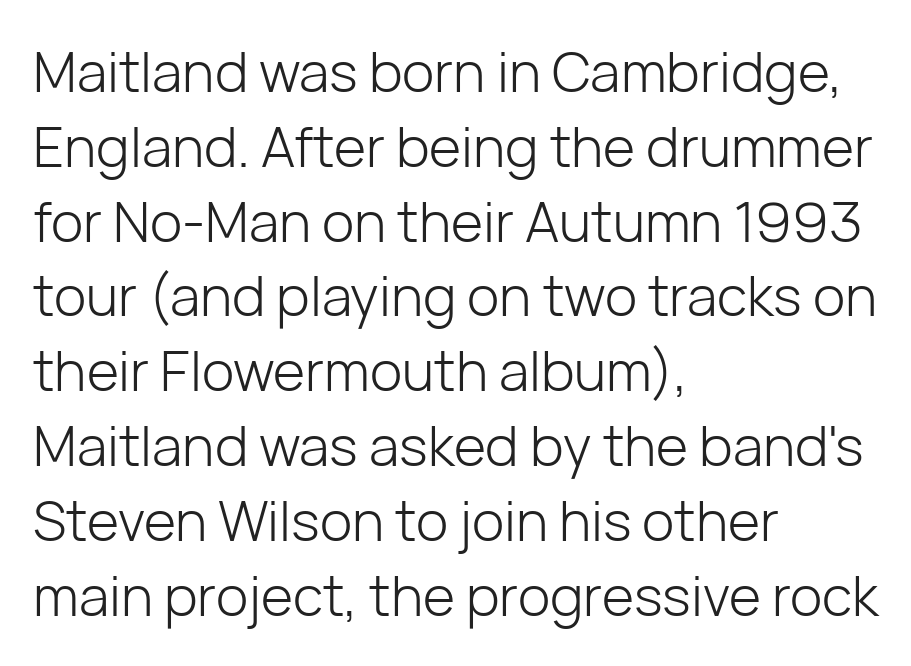
The image shows 55 px light sans-serif type, upright; set left-aligned, normal line spacing (1.36x), normal letter spacing, not underlined; low stroke contrast and a medium x-height.
